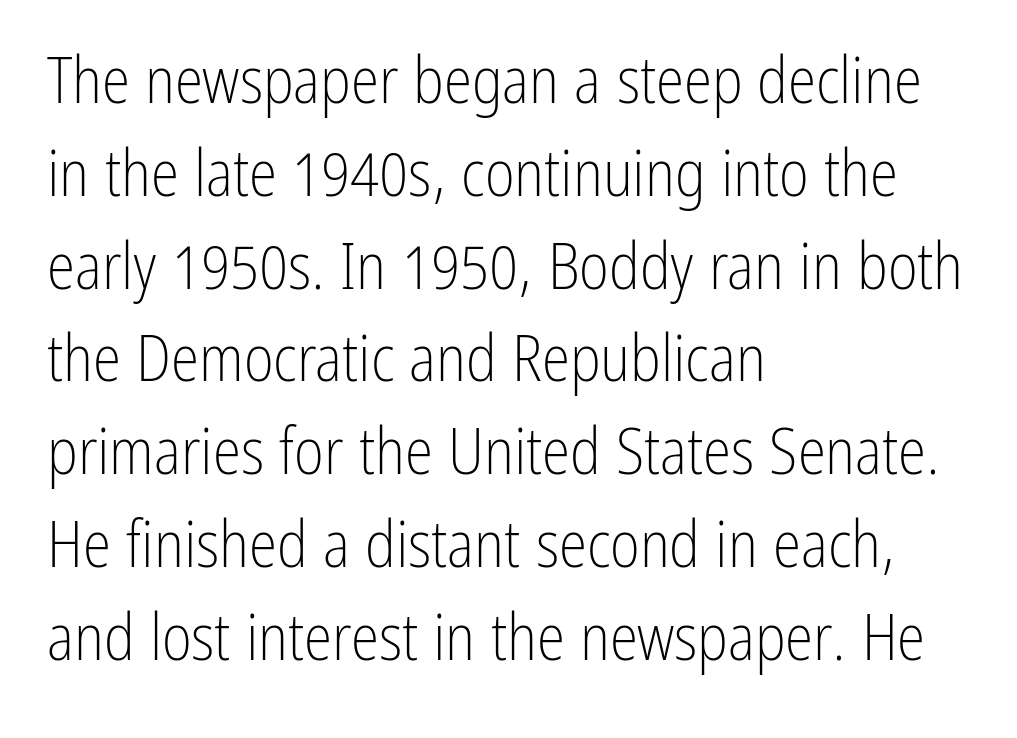
The image shows 64 px light, condensed sans-serif type, upright; set left-aligned, normal line spacing (1.45x), normal letter spacing, not underlined; low stroke contrast and a medium x-height.
